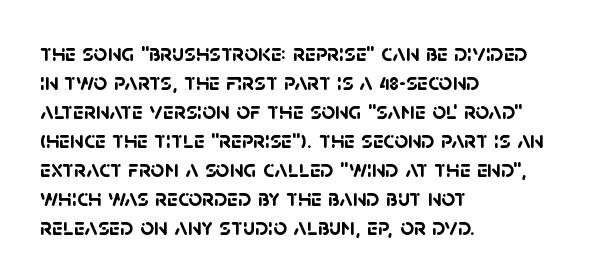
{"bold": "yes", "underline": "no", "align": "left", "line_spacing_ratio": 1.21, "letter_spacing": "normal", "letter_spacing_em": 0.0, "glyph_px": 24}
